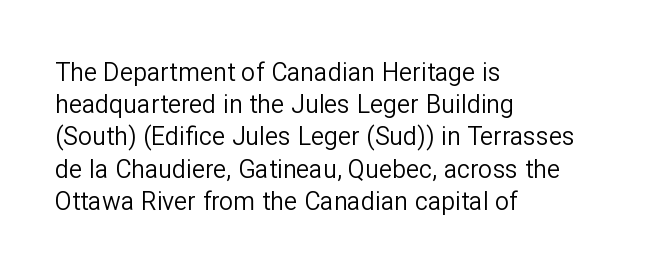
These lines keep a tight, regular rhythm from letter to letter. This sample is left-justified, so line endings fall wherever the words run out. The space between consecutive lines is moderate. Do the letters lean? They stand straight. The passage shown is not underscored anywhere. Stems and bowls with no extra thickness — not bold.
